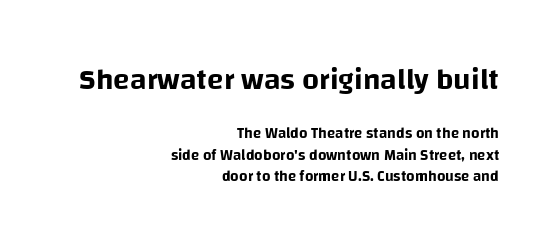
{"serif": "no", "italic": "no", "width": "normal", "stroke_contrast": "low", "x_height": "large", "monospaced": "no", "underline": "no", "align": "right", "line_spacing": "normal", "line_spacing_ratio": 1.44, "letter_spacing": "normal", "letter_spacing_em": 0.0, "larger_block": "first", "size_ratio": 2.0, "glyph_px": 30}
